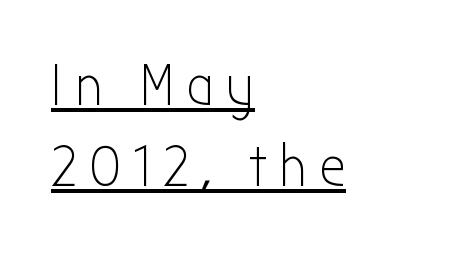
The passage shown is not bold in any degree. The lines are quadded left. Inter-character spacing is expanded well beyond the font's built-in metrics. Every stem runs plumb, perpendicular to the baseline.
